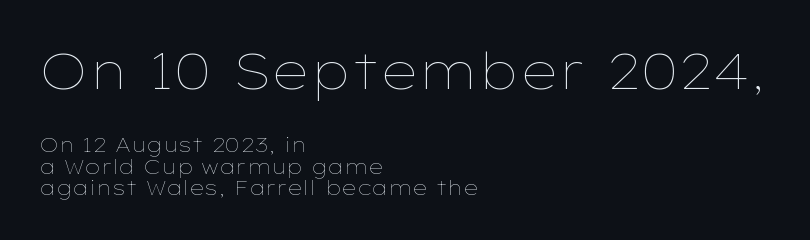
The image shows 50 px thin, wide type, upright; set left-aligned, tight line spacing (1.07x), normal letter spacing, not underlined; the first (top) block is 2.5x larger; low stroke contrast and a medium x-height.
